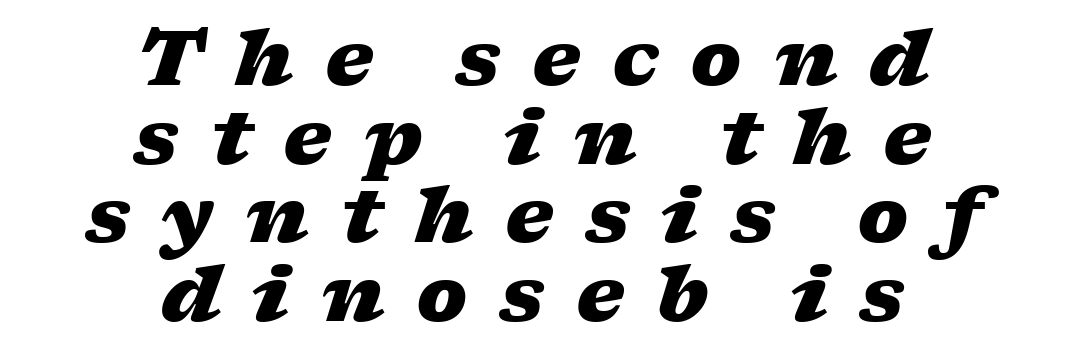
{"italic": "yes", "lean": "right", "slant_degrees": 17, "bold": "yes", "weight": "heavy", "width": "wide", "stroke_contrast": "low", "x_height": "medium", "monospaced": "no", "underline": "no", "align": "center", "line_spacing": "tight", "line_spacing_ratio": 1.02, "letter_spacing": "wide", "letter_spacing_em": 0.41, "glyph_px": 77}
